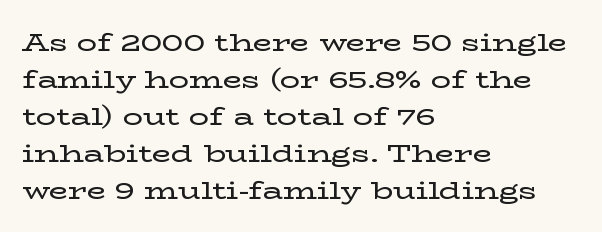
The image shows 25 px text type, upright; set left-aligned, normal line spacing (1.48x), normal letter spacing, not underlined.
